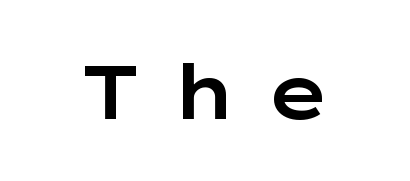
Q: Is the text italic (slanted)? A: No, it is upright.
Q: Is the typeface a serif or a sans-serif typeface? A: Sans-serif.
Q: Is the text underlined? A: No.
Q: Is the spacing between letters normal or unusually wide? A: Unusually wide.
Q: Width (condensed, normal, or wide)? A: Wide.
Q: Stroke contrast? A: Low.
Q: x-height? A: Medium.
Q: Monospaced? A: No.
